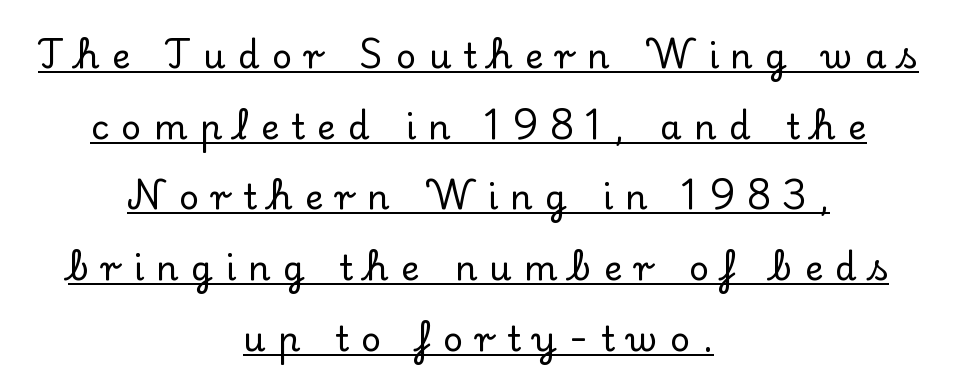
The image shows 35 px serif type, upright; set centered, loose line spacing (2.02x), unusually wide letter spacing (+0.35 em), underlined; low stroke contrast and a small x-height.
